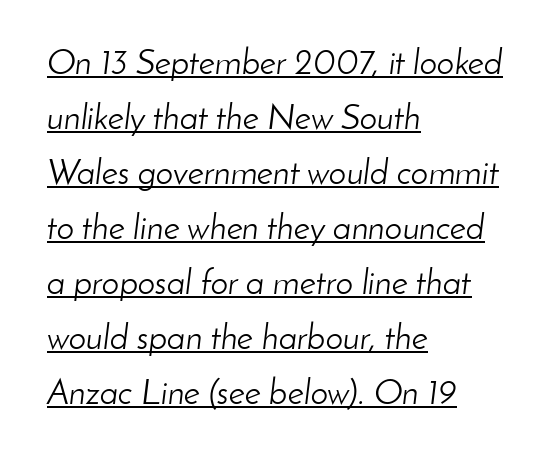
{"italic": "yes", "lean": "right", "slant_degrees": 8, "bold": "no", "weight": "light", "width": "normal", "stroke_contrast": "low", "x_height": "small", "monospaced": "no", "underline": "yes", "align": "left", "line_spacing": "normal", "line_spacing_ratio": 1.57, "letter_spacing": "normal", "letter_spacing_em": 0.0, "glyph_px": 35}
